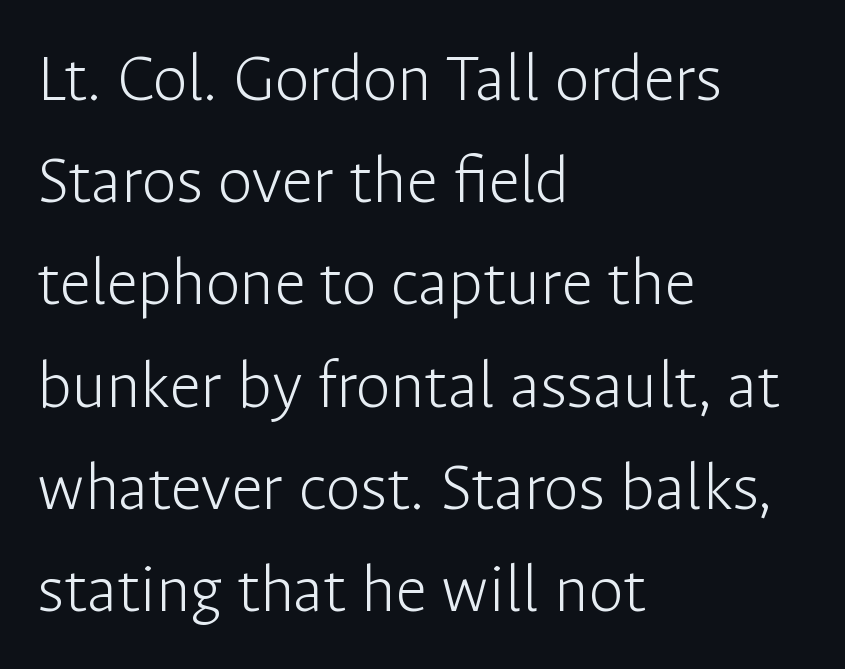
The setting favours the left margin, as ordinary paragraphs usually do. Each word holds together tightly as a unit, with standard inter-letter gaps. The typesetting does not lean heavy: it is not bold. One glance says typical: line gaps are just what's usual. Descenders are the only things crossing below the line. A roman cut, with each character standing at attention.
